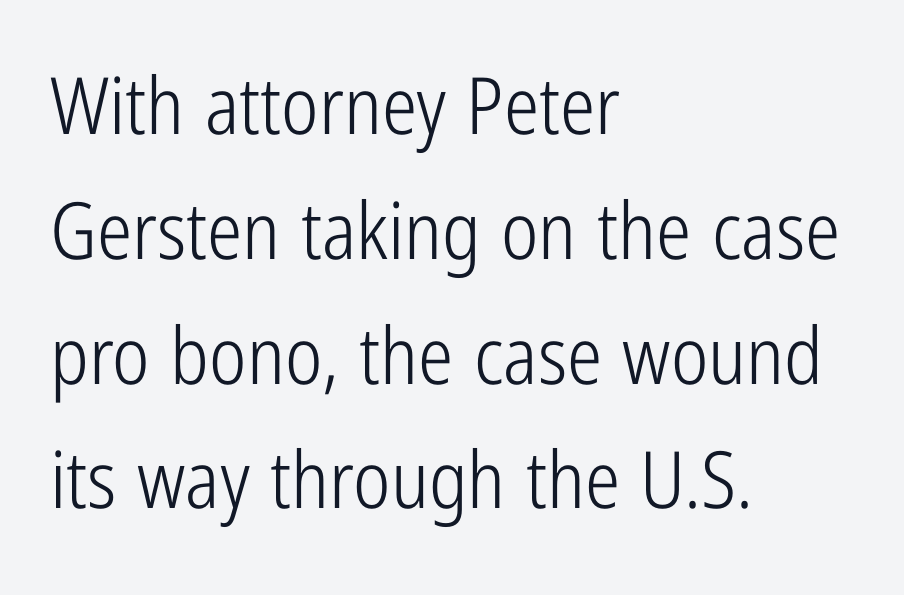
Q: Is the text bold? A: No.
Q: Is the text italic (slanted)? A: No, it is upright.
Q: Is the typeface a serif or a sans-serif typeface? A: Sans-serif.
Q: Is the text underlined? A: No.
Q: How is the paragraph aligned? A: Left-aligned.
Q: Is the spacing between letters normal or unusually wide? A: Normal.
Q: Is the spacing between lines tight, normal or loose? A: Normal.
Q: Width (condensed, normal, or wide)? A: Condensed.
Q: Stroke contrast? A: Low.
Q: x-height? A: Medium.
Q: Monospaced? A: No.
